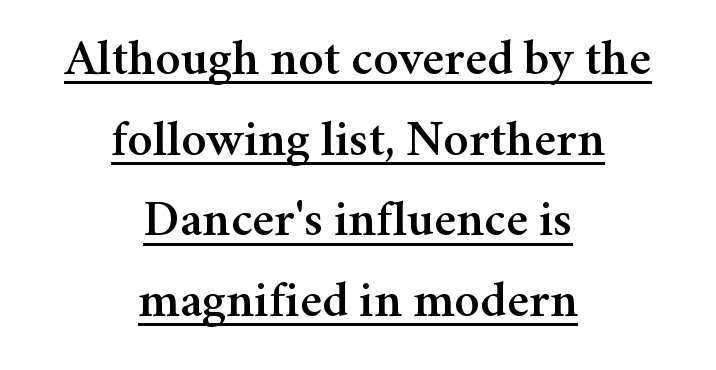
The image shows 51 px serif type, upright; set centered, normal line spacing (1.58x), normal letter spacing, underlined; medium stroke contrast and a medium x-height.
